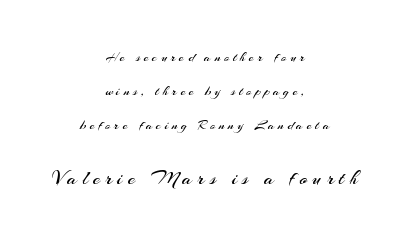
Q: Is the text bold? A: No.
Q: Is the text italic (slanted)? A: Yes.
Q: Is the text underlined? A: No.
Q: How is the paragraph aligned? A: Centered.
Q: Is the spacing between letters normal or unusually wide? A: Unusually wide.
Q: Is the spacing between lines tight, normal or loose? A: Loose.
Q: Which block of text is set in a larger size, the first (top) or the second (bottom)? A: The second (bottom) one.
